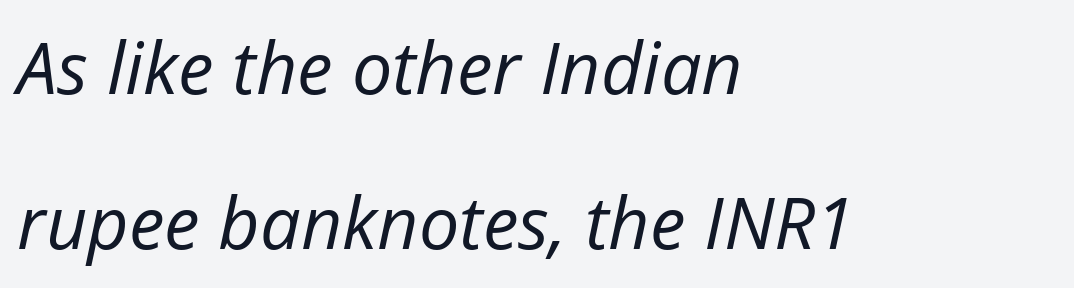
The image shows 72 px regular-weight type, italic (leaning right); set left-aligned, loose line spacing (2.15x), normal letter spacing, not underlined; low stroke contrast and a medium x-height.
